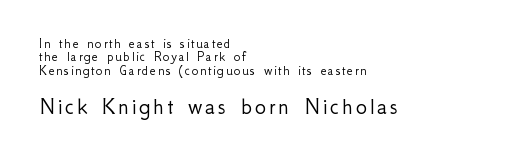
Here the second block reads like a headline and the first like body copy. Posture: straight, roman, zero tilt. Teacher's note: observe the even left margin — that is flush-left alignment. Stroke thickness stays within the range of a standard reading face or lighter. Leading is clearly below the norm, producing a dense column. Rule under the text: the space is simply empty.
